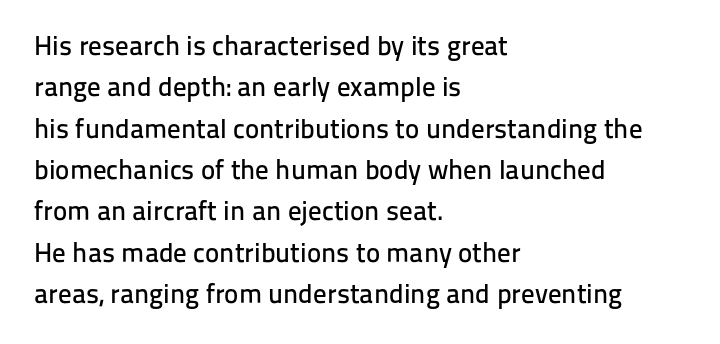
{"italic": "no", "underline": "no", "align": "left", "line_spacing": "normal", "line_spacing_ratio": 1.53, "letter_spacing": "normal", "letter_spacing_em": 0.0, "glyph_px": 27}
